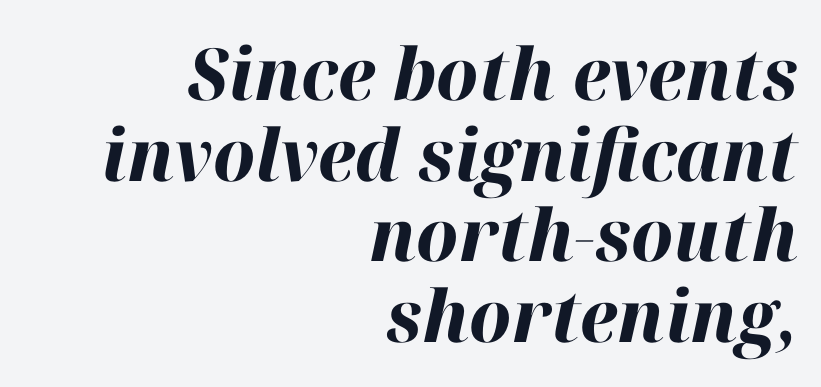
Q: Is the text bold? A: Yes.
Q: Is the text italic (slanted)? A: Yes, it leans right by about 12 degrees.
Q: Is the text underlined? A: No.
Q: How is the paragraph aligned? A: Right-aligned.
Q: Is the spacing between letters normal or unusually wide? A: Normal.
Q: Is the spacing between lines tight, normal or loose? A: Tight.
Q: Width (condensed, normal, or wide)? A: Normal.
Q: Stroke contrast? A: High.
Q: x-height? A: Medium.
Q: Monospaced? A: No.
